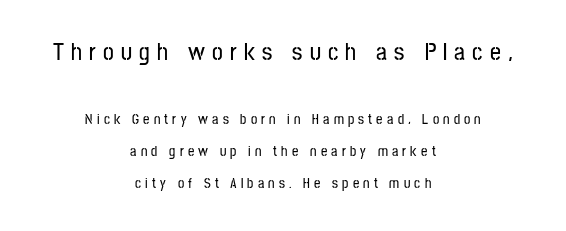
Q: Is the text italic (slanted)? A: No, it is upright.
Q: Is the text underlined? A: No.
Q: How is the paragraph aligned? A: Centered.
Q: Is the spacing between letters normal or unusually wide? A: Unusually wide.
Q: Is the spacing between lines tight, normal or loose? A: Loose.
Q: Which block of text is set in a larger size, the first (top) or the second (bottom)? A: The first (top) one.
